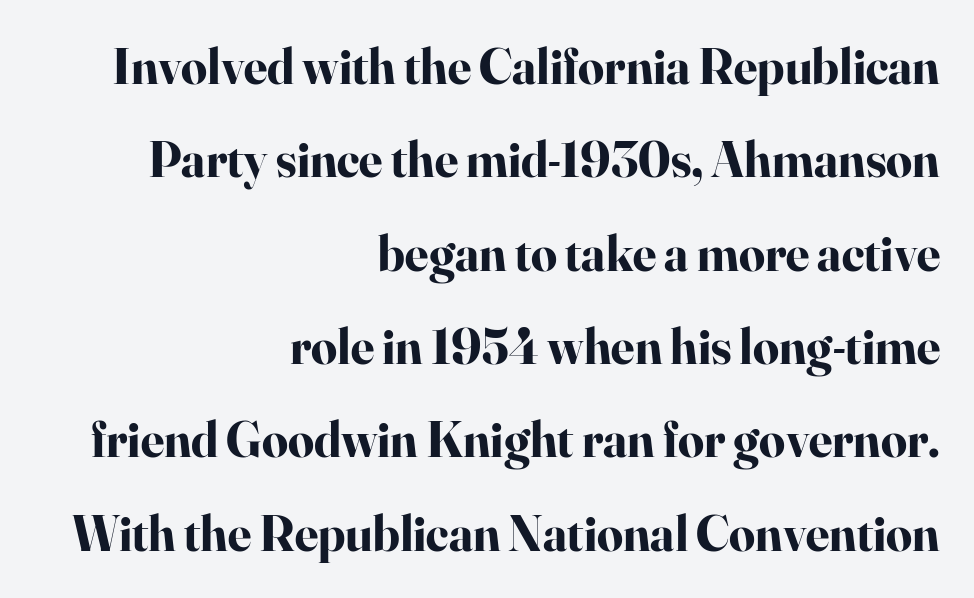
{"serif": "yes", "italic": "no", "bold": "yes", "weight": "bold", "width": "normal", "stroke_contrast": "high", "x_height": "small", "monospaced": "no", "underline": "no", "align": "right", "line_spacing_ratio": 1.83, "letter_spacing": "normal", "letter_spacing_em": 0.0, "glyph_px": 51}
